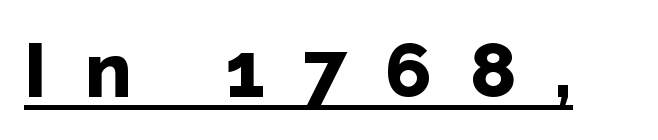
The image shows 77 px bold sans-serif type, upright; set unusually wide letter spacing (+0.49 em), underlined; low stroke contrast and a medium x-height.
